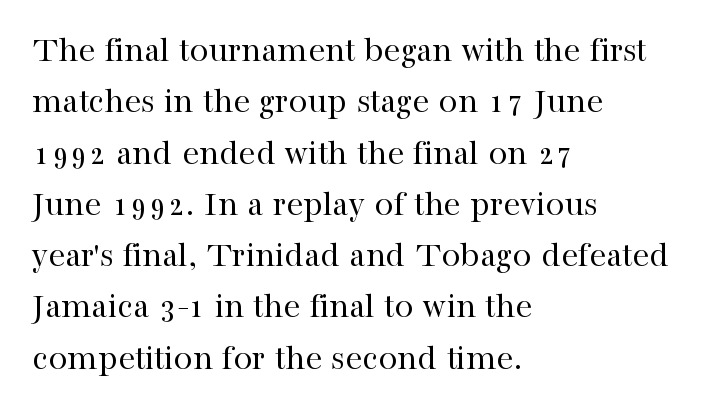
Any mark beneath the type? The region is blank. The passage shown is typeset with a serif family. This sample has the flowing, uneven cadence of proportional lettering. The paragraph shown leans on its left margin.
